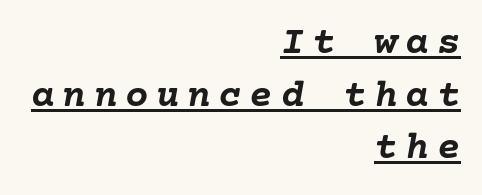
{"italic": "yes", "lean": "right", "slant_degrees": 10, "bold": "yes", "weight": "semibold", "width": "normal", "stroke_contrast": "low", "x_height": "medium", "underline": "yes", "align": "right", "line_spacing": "normal", "line_spacing_ratio": 1.35, "letter_spacing": "wide", "letter_spacing_em": 0.2, "glyph_px": 39}
